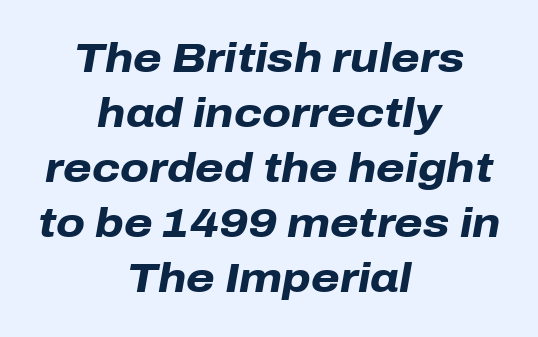
{"italic": "yes", "lean": "right", "slant_degrees": 10, "bold": "yes", "weight": "heavy", "width": "normal", "stroke_contrast": "low", "x_height": "medium", "monospaced": "no", "underline": "no", "align": "center", "line_spacing": "normal", "line_spacing_ratio": 1.34, "letter_spacing": "normal", "letter_spacing_em": 0.0, "glyph_px": 41}
